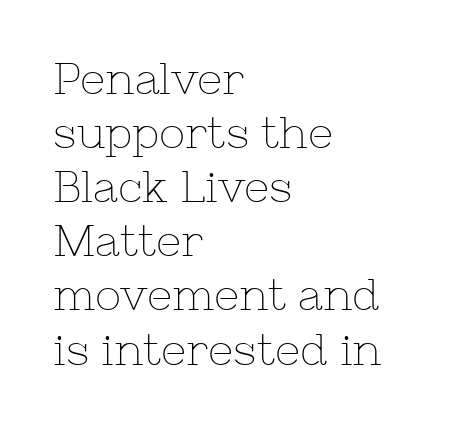
A roman cut, with each character standing at attention. Stroke mass is kept to a normal reading level or below. The passage shown is not underscored anywhere. Examine the stroke ends and you'll spot serifs.
